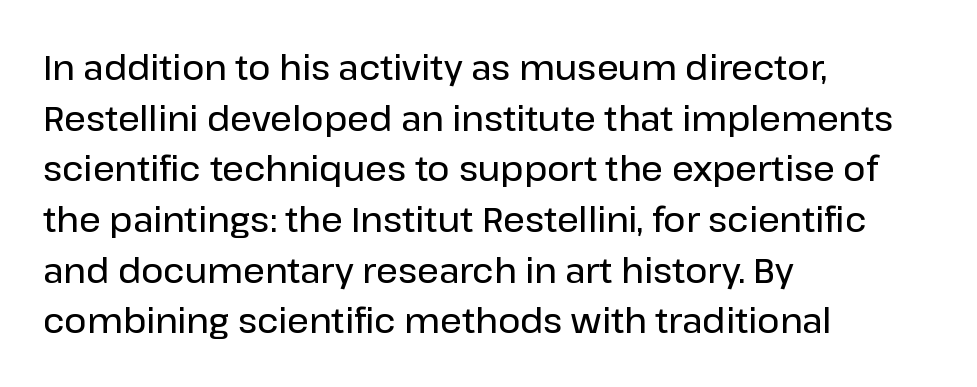
The image shows 34 px semibold sans-serif type, upright; set left-aligned, normal line spacing (1.49x), normal letter spacing, not underlined; low stroke contrast and a medium x-height.
